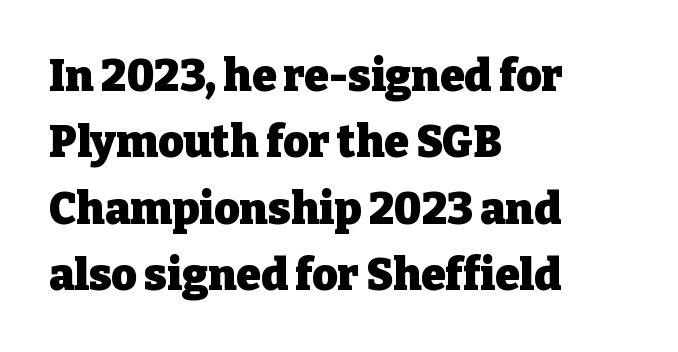
Leading matches the norm, producing a regular column. The zone under the glyphs is completely vacant. Proportional: the letters do not fall into vertical columns. These lines stack with their left ends in a neat column.
